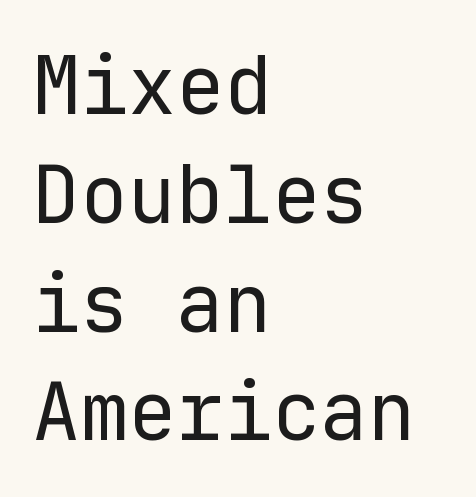
You can tell it's not italic because the verticals are truly vertical. In terms of letterspacing, this is plain default setting. These lines are rendered in a fixed-pitch font. This sample is left-justified, so line endings fall wherever the words run out.
